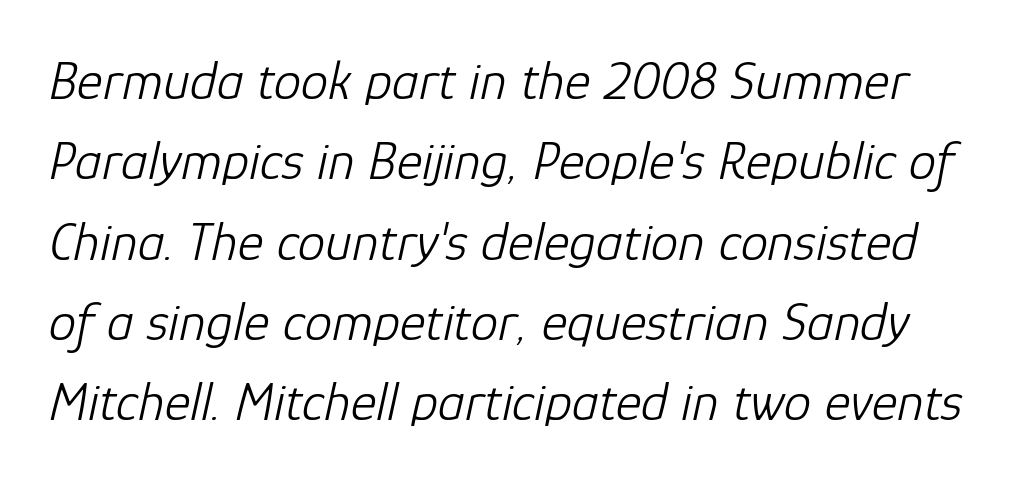
The letters look calm and open, with moderate or lighter stems. A bare baseline throughout the passage. The glyphs look as if they've been sheared to an angle. Honestly, the row spacing looks completely unremarkable. What stands out about the letter spacing? Nothing — it is the standard amount. The letters advance in unequal steps, a hallmark of proportional type.
